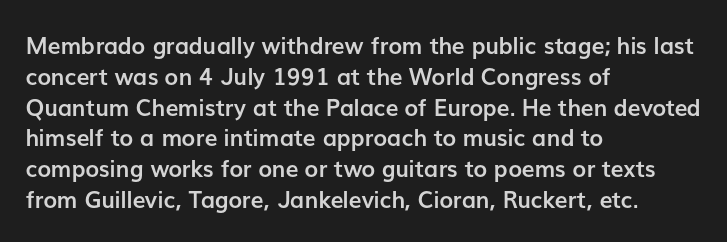
The image shows 23 px bold type, upright; set left-aligned, normal line spacing (1.34x), normal letter spacing, not underlined.
